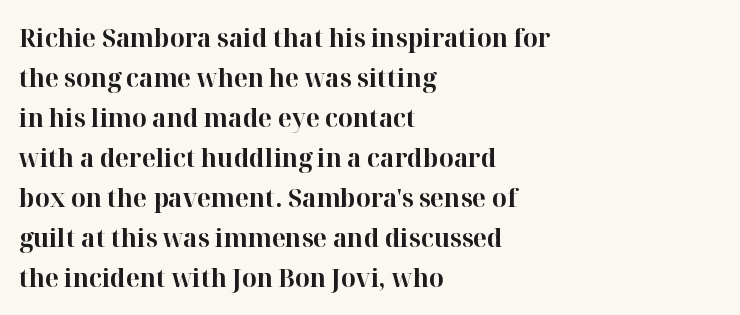
{"italic": "no", "bold": "yes", "underline": "no", "align": "left", "line_spacing": "normal", "line_spacing_ratio": 1.54, "letter_spacing": "normal", "letter_spacing_em": 0.0, "glyph_px": 26}
